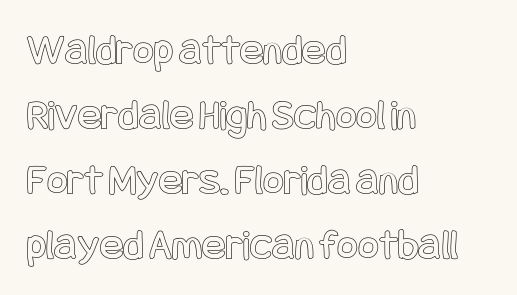
{"italic": "no", "width": "condensed", "x_height": "large", "underline": "no", "align": "left", "line_spacing": "normal", "line_spacing_ratio": 1.48, "letter_spacing": "normal", "letter_spacing_em": 0.0, "glyph_px": 44}
